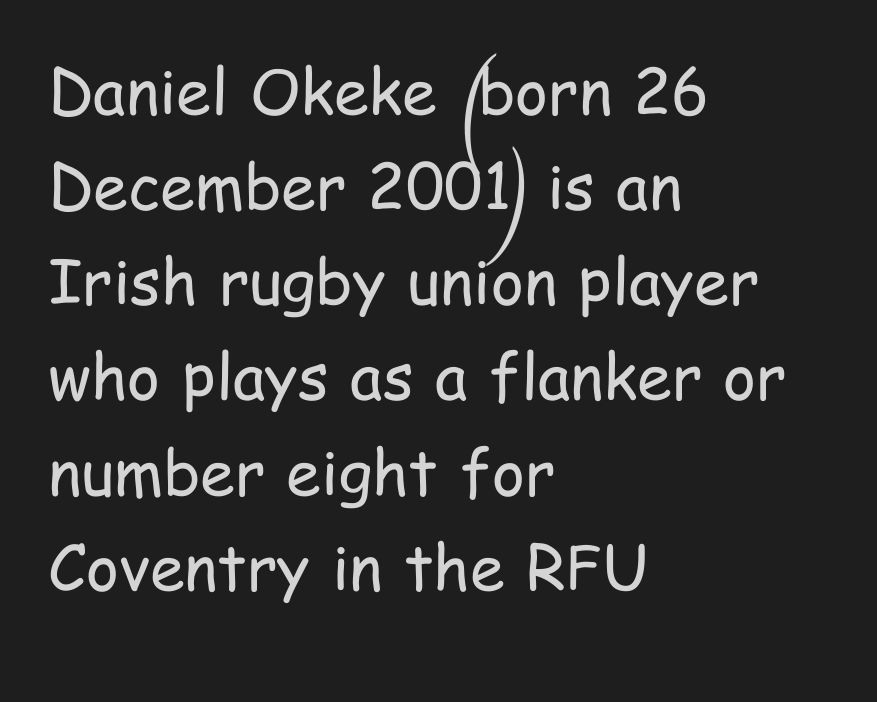
{"serif": "no", "italic": "no", "bold": "no", "weight": "regular", "width": "condensed", "stroke_contrast": "low", "x_height": "medium", "monospaced": "no", "underline": "no", "align": "left", "line_spacing": "normal", "line_spacing_ratio": 1.51, "letter_spacing": "normal", "letter_spacing_em": 0.0, "glyph_px": 63}
